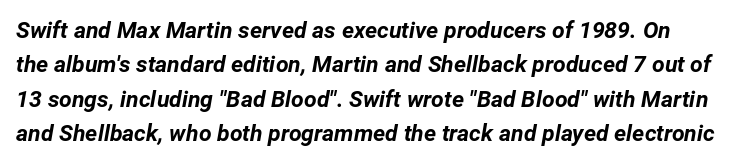
The type is set solid horizontally, with unmodified tracking. The passage shown is not underscored anywhere. Typographic density is high because the face is bold. Compared with typical paragraphs, the rows here are spaced about the same. A typesetter would mark this as italic.
